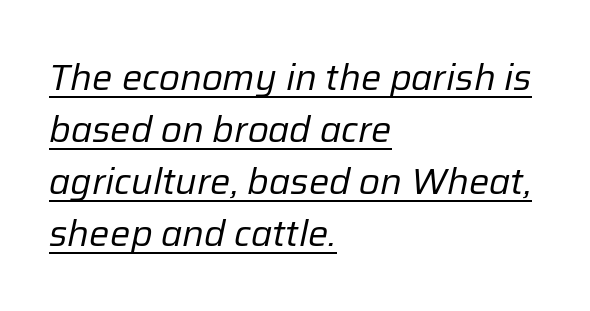
The image shows 36 px regular-weight type, italic (leaning right); set left-aligned, normal line spacing (1.44x), normal letter spacing, underlined; low stroke contrast and a medium x-height.
